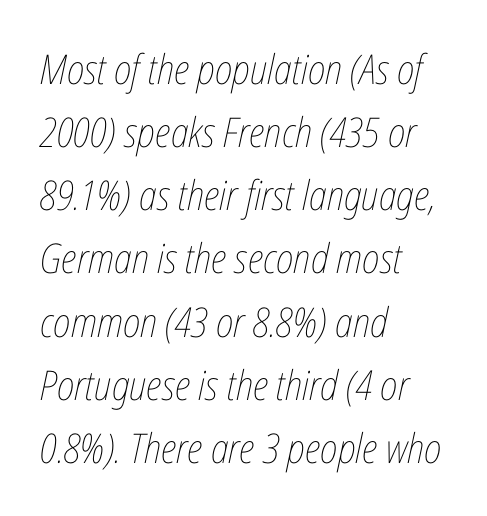
Q: Is the text bold? A: No.
Q: Is the text italic (slanted)? A: Yes, it leans right by about 12 degrees.
Q: Is the text underlined? A: No.
Q: How is the paragraph aligned? A: Left-aligned.
Q: Is the spacing between letters normal or unusually wide? A: Normal.
Q: Is the spacing between lines tight, normal or loose? A: Normal.
Q: Width (condensed, normal, or wide)? A: Condensed.
Q: Stroke contrast? A: Low.
Q: x-height? A: Medium.
Q: Monospaced? A: No.
